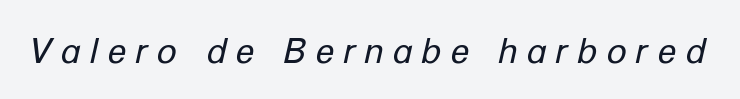
{"italic": "yes", "lean": "right", "slant_degrees": 12, "bold": "no", "weight": "regular", "width": "normal", "stroke_contrast": "low", "x_height": "medium", "monospaced": "no", "underline": "no", "letter_spacing": "wide", "letter_spacing_em": 0.29, "glyph_px": 34}
